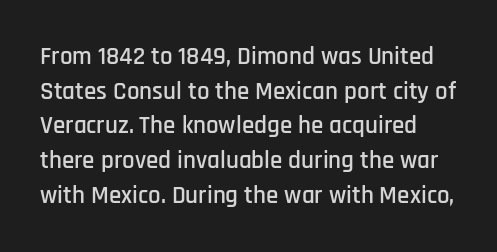
The image shows 25 px text type, upright; set normal line spacing (1.39x), normal letter spacing, not underlined.
